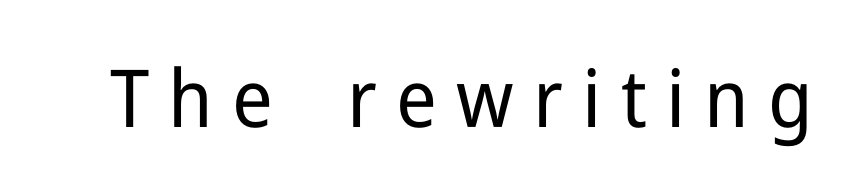
{"serif": "no", "italic": "no", "bold": "no", "weight": "regular", "width": "normal", "stroke_contrast": "low", "x_height": "medium", "monospaced": "no", "underline": "no", "letter_spacing": "wide", "letter_spacing_em": 0.24, "glyph_px": 80}
